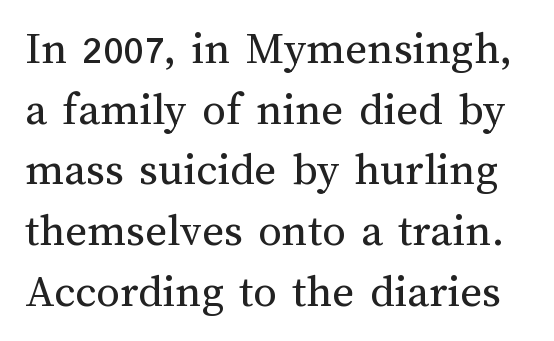
Q: Is the text bold? A: No.
Q: Is the text italic (slanted)? A: No, it is upright.
Q: Is the text underlined? A: No.
Q: Is the spacing between letters normal or unusually wide? A: Normal.
Q: Is the spacing between lines tight, normal or loose? A: Normal.
Q: Width (condensed, normal, or wide)? A: Normal.
Q: Stroke contrast? A: Medium.
Q: x-height? A: Medium.
Q: Monospaced? A: No.
